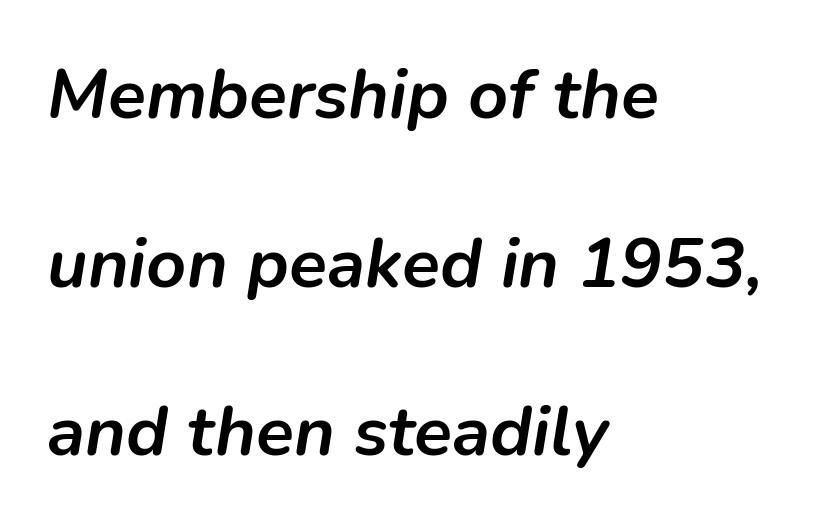
{"italic": "yes", "lean": "right", "slant_degrees": 9, "bold": "yes", "weight": "semibold", "width": "normal", "stroke_contrast": "low", "x_height": "medium", "monospaced": "no", "underline": "no", "align": "left", "line_spacing": "loose", "line_spacing_ratio": 2.41, "letter_spacing": "normal", "letter_spacing_em": 0.0, "glyph_px": 70}
